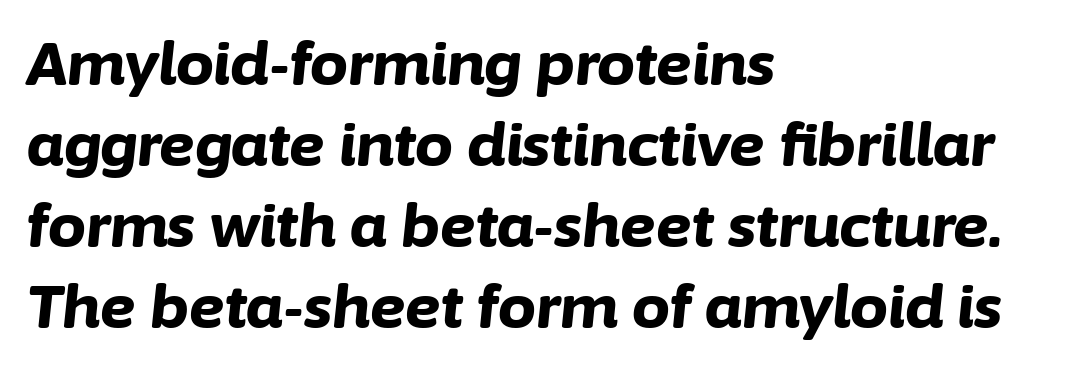
{"italic": "yes", "lean": "right", "slant_degrees": 6, "bold": "yes", "weight": "bold", "width": "normal", "stroke_contrast": "low", "x_height": "medium", "monospaced": "no", "underline": "no", "align": "left", "line_spacing": "normal", "line_spacing_ratio": 1.35, "letter_spacing": "normal", "letter_spacing_em": 0.0, "glyph_px": 60}
